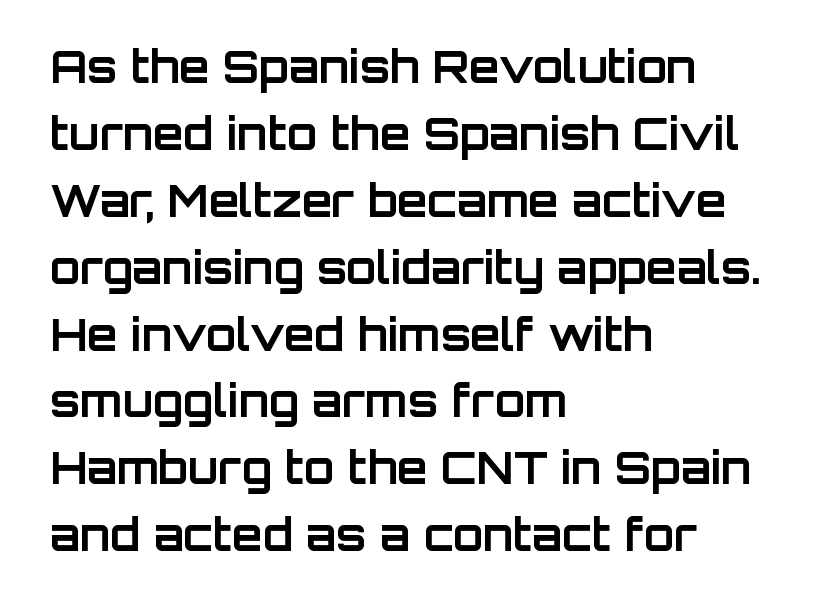
Each glyph is drawn with heavy, bold strokes. Beneath every word, the page is bare. Is this a sans? Yes — the strokes have no serifs. Quick note: not italic, upright. In terms of letterspacing, this is plain default setting. The passage shown is typed in a proportional face where columns would drift.
